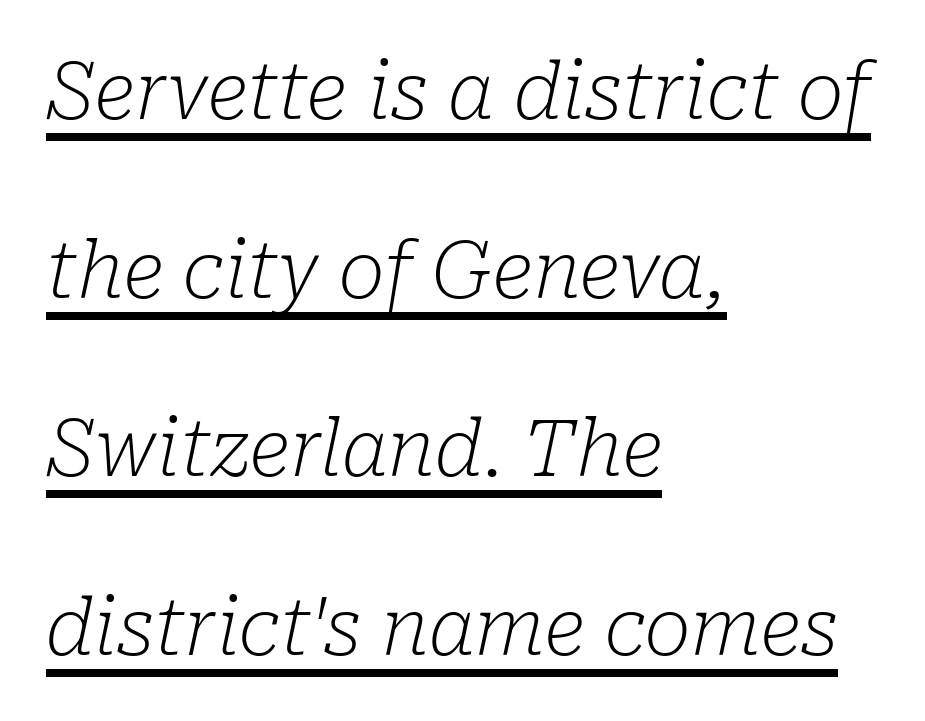
The image shows 78 px light serif type, italic (leaning right); set left-aligned, loose line spacing (2.29x), normal letter spacing, underlined; low stroke contrast and a medium x-height.
